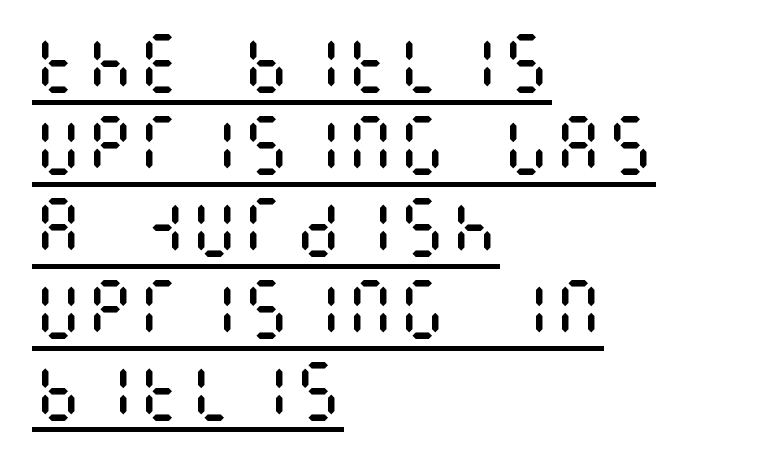
Q: Is the text bold? A: No.
Q: Is the text italic (slanted)? A: No, it is upright.
Q: Is the text underlined? A: Yes.
Q: How is the paragraph aligned? A: Left-aligned.
Q: Is the spacing between letters normal or unusually wide? A: Normal.
Q: Is the spacing between lines tight, normal or loose? A: Normal.
Q: Width (condensed, normal, or wide)? A: Condensed.
Q: Stroke contrast? A: Medium.
Q: x-height? A: Large.
